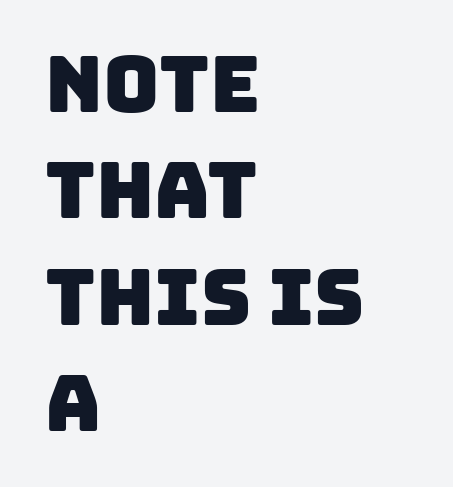
Q: Is the typeface a serif or a sans-serif typeface? A: Sans-serif.
Q: Is the text underlined? A: No.
Q: How is the paragraph aligned? A: Left-aligned.
Q: Is the spacing between letters normal or unusually wide? A: Normal.
Q: Is the spacing between lines tight, normal or loose? A: Normal.
Q: Width (condensed, normal, or wide)? A: Normal.
Q: Stroke contrast? A: Low.
Q: x-height? A: Large.
Q: Monospaced? A: No.
